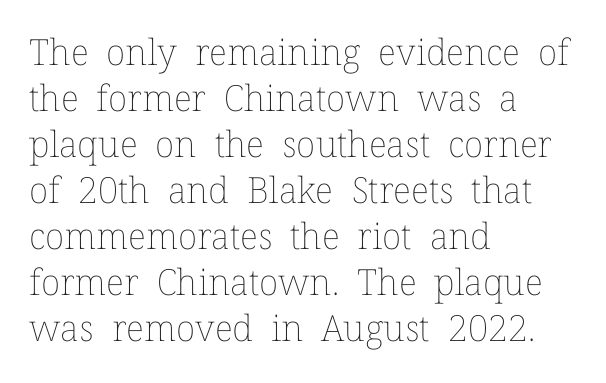
{"italic": "no", "bold": "no", "weight": "thin", "width": "normal", "stroke_contrast": "low", "x_height": "medium", "monospaced": "no", "underline": "no", "align": "left", "line_spacing": "normal", "line_spacing_ratio": 1.28, "letter_spacing": "normal", "letter_spacing_em": 0.0, "glyph_px": 36}
